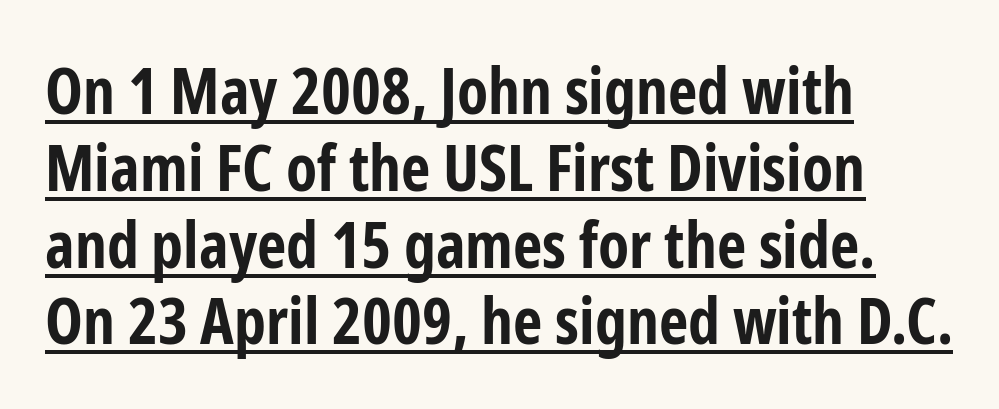
The rag falls on the right side of this text block. Caption: lettering with a line underneath. Italic? Not at all — the glyphs are vertical. A typesetter would label this face a sans.
